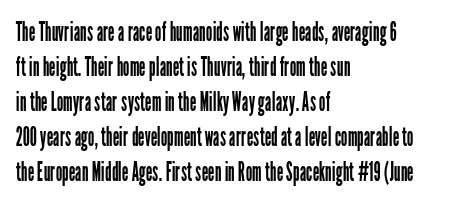
{"italic": "no", "bold": "no", "underline": "no", "align": "left", "line_spacing": "normal", "line_spacing_ratio": 1.35, "letter_spacing": "normal", "letter_spacing_em": 0.0, "glyph_px": 26}
